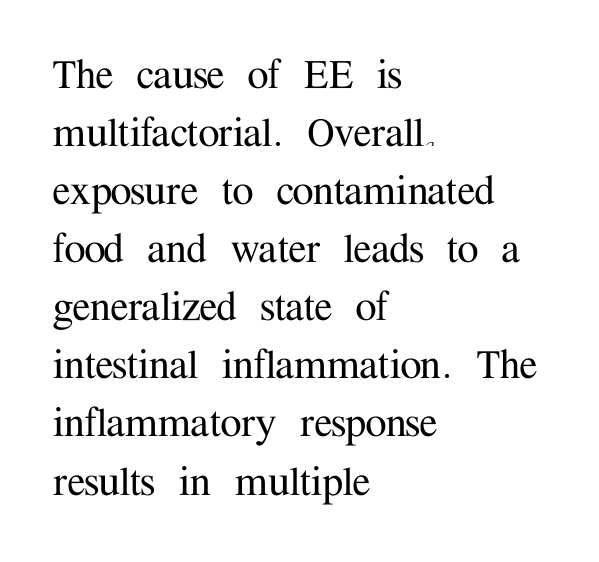
{"serif": "yes", "italic": "no", "width": "normal", "stroke_contrast": "medium", "x_height": "medium", "monospaced": "no", "underline": "no", "align": "left", "line_spacing_ratio": 1.21, "letter_spacing": "normal", "letter_spacing_em": 0.0, "glyph_px": 48}
